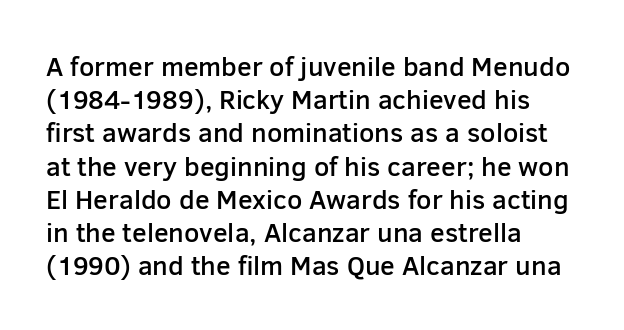
{"italic": "no", "bold": "semi", "underline": "no", "align": "left", "line_spacing_ratio": 1.23, "letter_spacing": "normal", "letter_spacing_em": 0.0, "glyph_px": 27}
